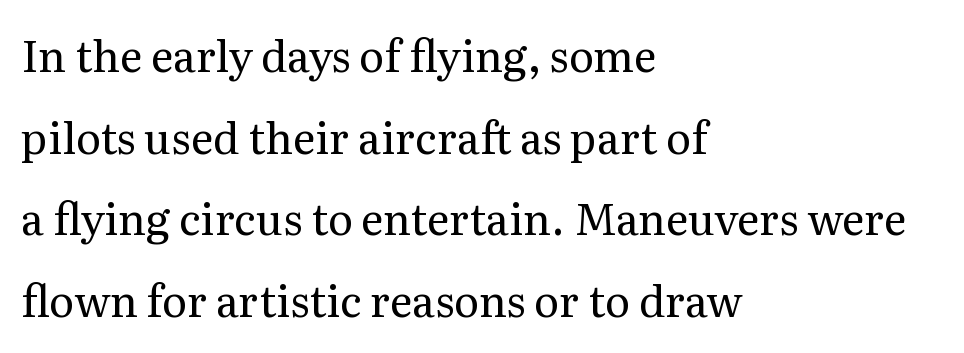
{"serif": "yes", "italic": "no", "bold": "no", "weight": "regular", "width": "normal", "stroke_contrast": "medium", "x_height": "medium", "monospaced": "no", "underline": "no", "align": "left", "line_spacing": "loose", "line_spacing_ratio": 1.9, "letter_spacing": "normal", "letter_spacing_em": 0.0, "glyph_px": 43}
